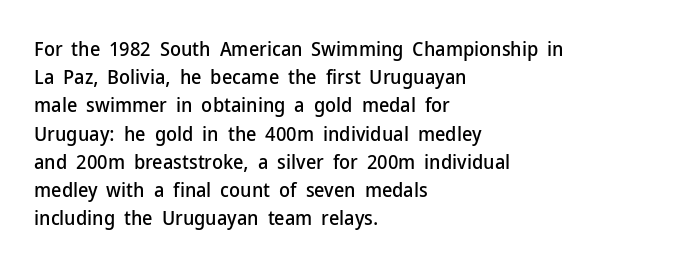
Q: Is the text italic (slanted)? A: No, it is upright.
Q: Is the text underlined? A: No.
Q: How is the paragraph aligned? A: Left-aligned.
Q: Is the spacing between letters normal or unusually wide? A: Normal.
Q: Is the spacing between lines tight, normal or loose? A: Normal.
